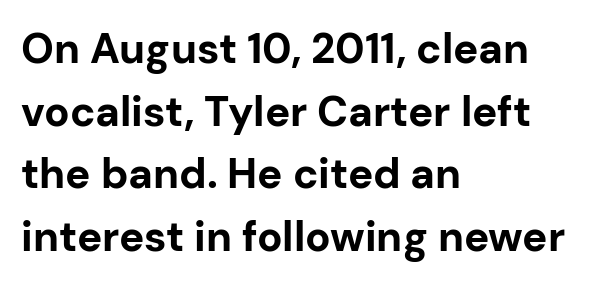
The lines in this sample share a left origin and differ only in where they stop. Check the space under the baseline: it is left empty. Is the letter spacing exaggerated? No — it looks like the ordinary default. The characters display no serif detailing; their extremities are plain. The block of text has a typical density, with ordinary space between rows.
